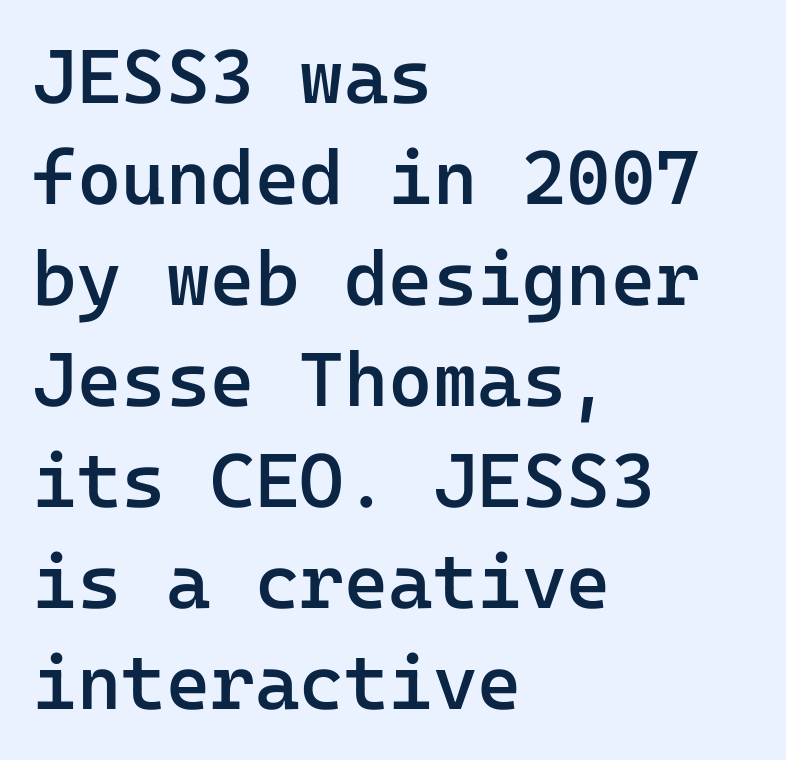
Q: Is the text bold? A: Semi-bold.
Q: Is the text italic (slanted)? A: No, it is upright.
Q: Is the typeface a serif or a sans-serif typeface? A: Sans-serif.
Q: Is the text underlined? A: No.
Q: How is the paragraph aligned? A: Left-aligned.
Q: Is the spacing between letters normal or unusually wide? A: Normal.
Q: Is the spacing between lines tight, normal or loose? A: Normal.
Q: Width (condensed, normal, or wide)? A: Normal.
Q: Stroke contrast? A: Low.
Q: x-height? A: Medium.
Q: Monospaced? A: Yes.
